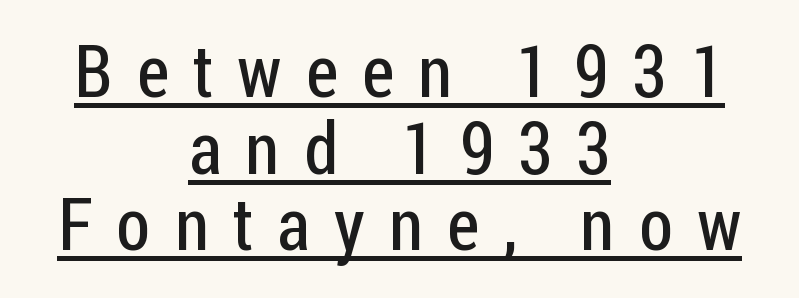
{"serif": "no", "italic": "no", "bold": "no", "weight": "regular", "width": "condensed", "stroke_contrast": "low", "x_height": "medium", "monospaced": "no", "underline": "yes", "align": "center", "line_spacing": "tight", "line_spacing_ratio": 1.05, "letter_spacing": "wide", "letter_spacing_em": 0.33, "glyph_px": 73}
